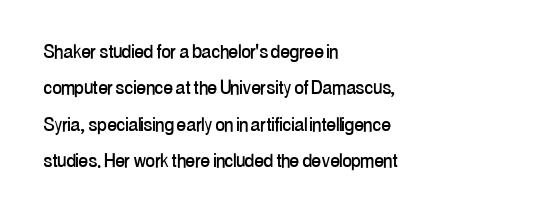
Style check: upright. Honestly, the letter spacing is just normal — you wouldn't notice it. Short and long lines alike share a common starting point at left. Any mark beneath the type? The region is blank. Interline gaps are of average width in this sample.
